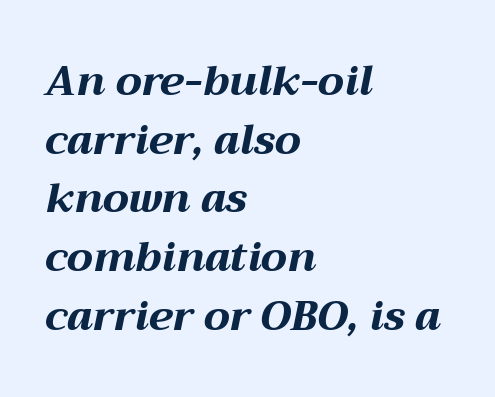
{"italic": "yes", "lean": "right", "slant_degrees": 12, "bold": "yes", "weight": "bold", "width": "wide", "stroke_contrast": "medium", "x_height": "medium", "monospaced": "no", "underline": "no", "align": "left", "line_spacing": "normal", "line_spacing_ratio": 1.43, "letter_spacing": "normal", "letter_spacing_em": 0.0, "glyph_px": 41}
